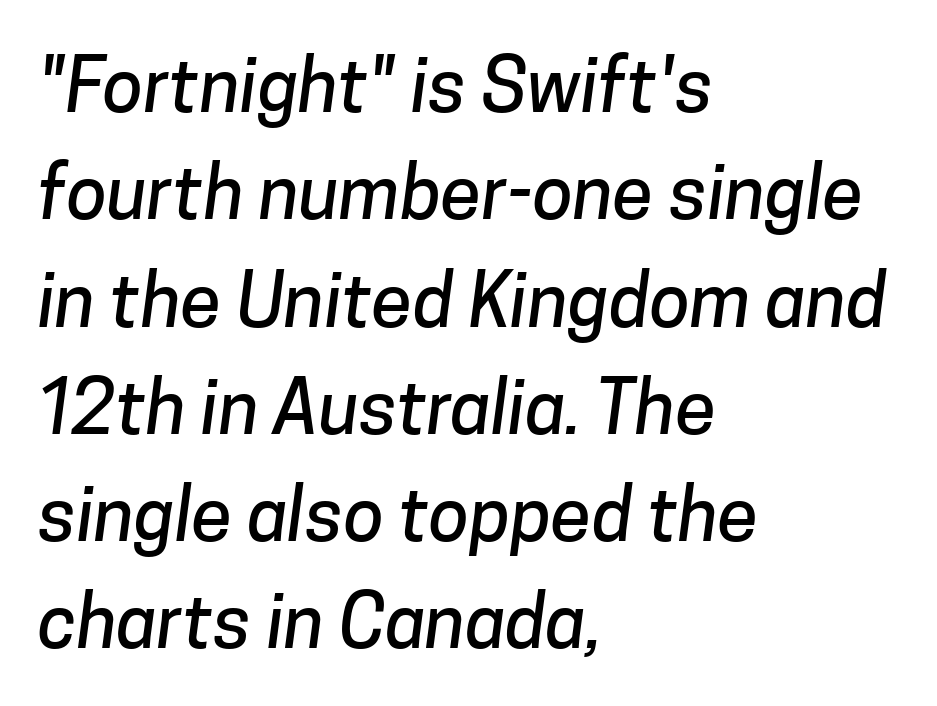
The zone under the glyphs is completely vacant. Letterform terminals end flat and unadorned throughout the passage. You could call the tracking neutral — neither tight nor loose. Leading: standard. The rag falls on the right side of this text block.
